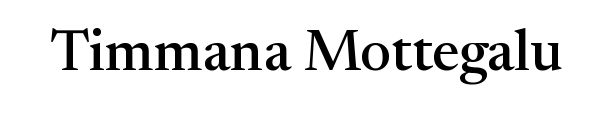
The image shows 58 px serif type, upright; set normal letter spacing, not underlined; medium stroke contrast and a medium x-height.
